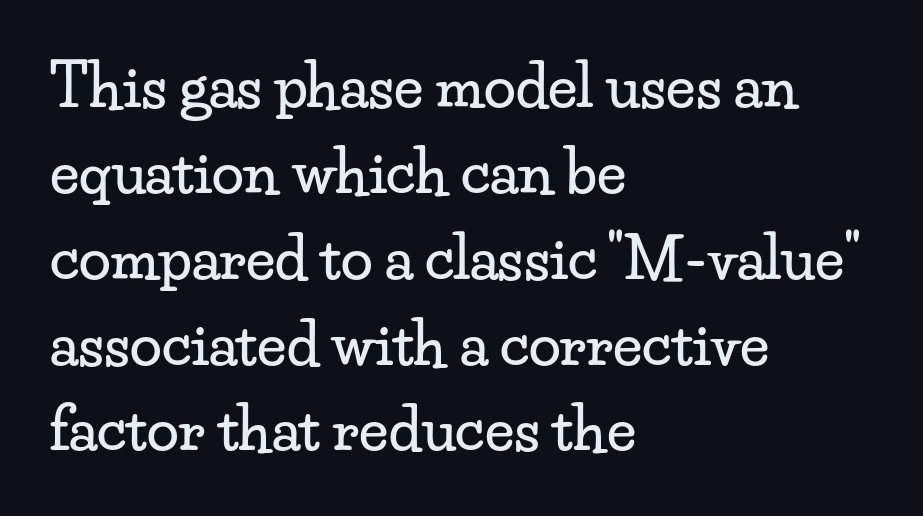
The image shows 58 px wide serif type, upright; set left-aligned, normal line spacing (1.48x), normal letter spacing, not underlined; low stroke contrast and a small x-height.
